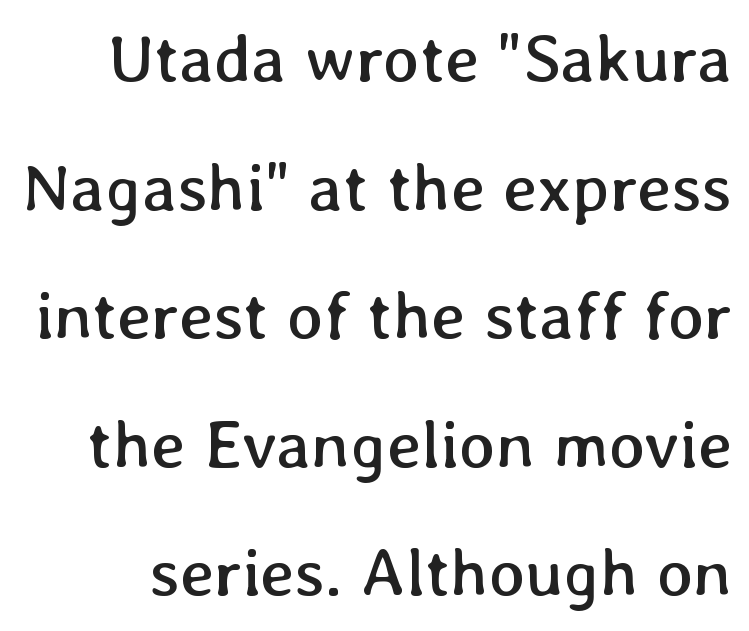
Q: Is the text bold? A: No.
Q: Is the text italic (slanted)? A: No, it is upright.
Q: Is the text underlined? A: No.
Q: Is the spacing between letters normal or unusually wide? A: Normal.
Q: Width (condensed, normal, or wide)? A: Normal.
Q: Stroke contrast? A: Low.
Q: x-height? A: Medium.
Q: Monospaced? A: No.
